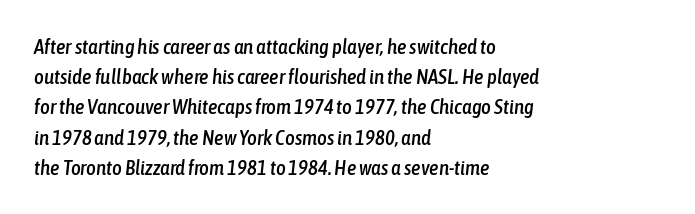
{"italic": "yes", "lean": "right", "slant_degrees": 6, "underline": "no", "align": "left", "line_spacing": "normal", "line_spacing_ratio": 1.44, "letter_spacing": "normal", "letter_spacing_em": 0.0, "glyph_px": 21}
